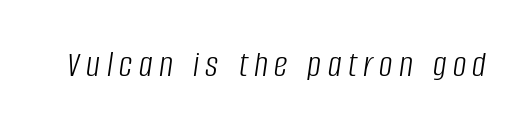
Q: Is the text bold? A: No.
Q: Is the text italic (slanted)? A: Yes, it leans right by about 8 degrees.
Q: Is the text underlined? A: No.
Q: Width (condensed, normal, or wide)? A: Condensed.
Q: Stroke contrast? A: Low.
Q: x-height? A: Large.
Q: Monospaced? A: No.
